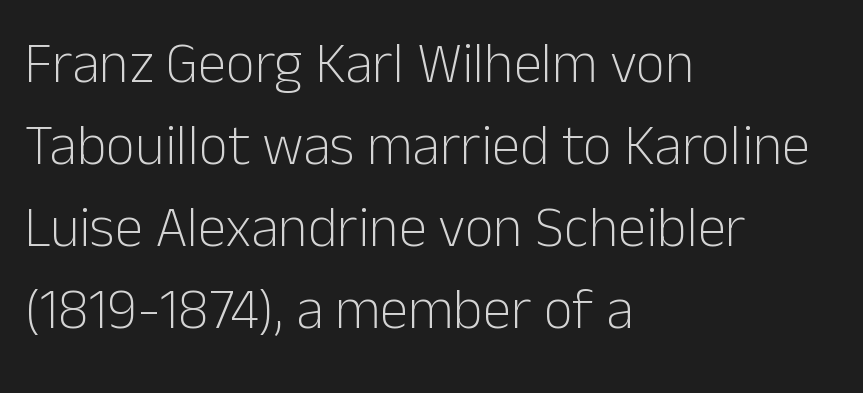
Q: Is the text bold? A: No.
Q: Is the text italic (slanted)? A: No, it is upright.
Q: Is the typeface a serif or a sans-serif typeface? A: Sans-serif.
Q: Is the text underlined? A: No.
Q: How is the paragraph aligned? A: Left-aligned.
Q: Is the spacing between letters normal or unusually wide? A: Normal.
Q: Is the spacing between lines tight, normal or loose? A: Normal.
Q: Width (condensed, normal, or wide)? A: Normal.
Q: Stroke contrast? A: Low.
Q: x-height? A: Medium.
Q: Monospaced? A: No.
